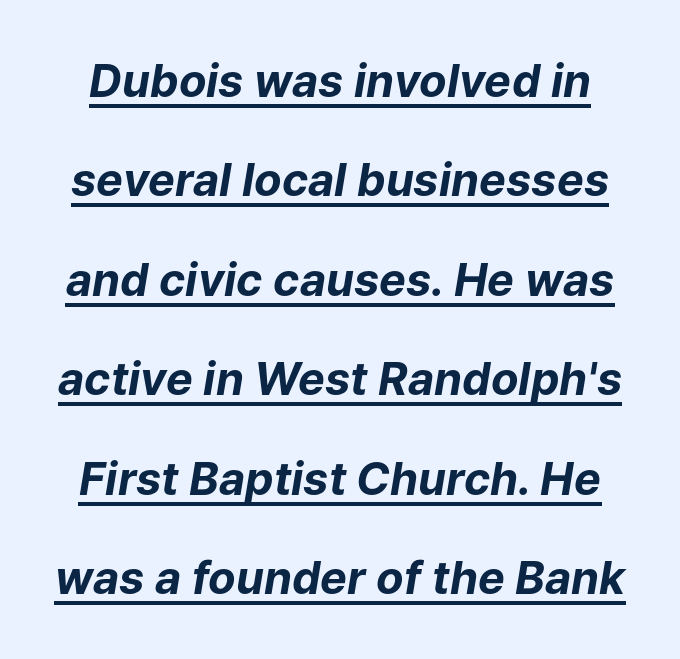
The lines are spread far apart with generous leading. Notice how a bar underscores the lettering throughout. Think of a printed novel: that variable character pitch is what you see here. This rendering leaves character spacing at its baseline value. Yep, that's italic — everything's leaning.
